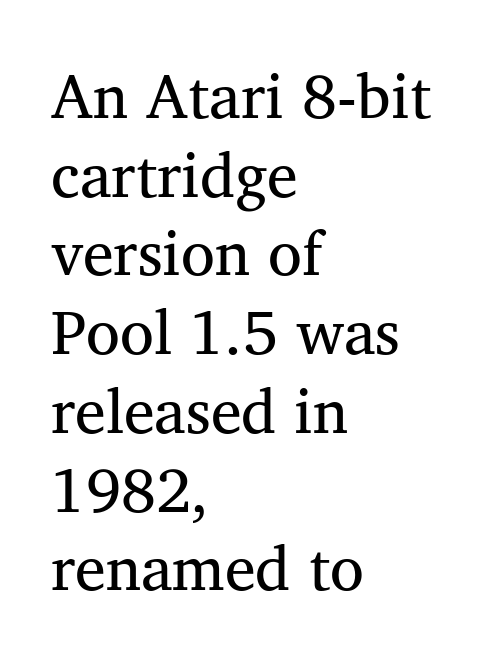
The weight tops out at a normal text grade. The face used here is proportionally spaced, like ordinary book or web type. The rows are spaced the way most documents space them. These lines are composed in type with serifs. Posture: upright roman.
